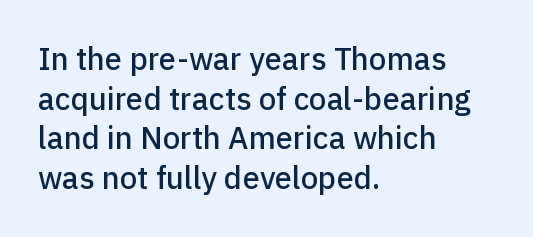
The space beneath each line is pristine and unruled. Tracking here is standard; glyphs follow each other at the usual distance. Each new line begins a customary step beneath the previous one. Do the characters align in a grid? No, the font is proportional. Rendered with straight, roman letterforms. This sample is left-justified, so line endings fall wherever the words run out.
